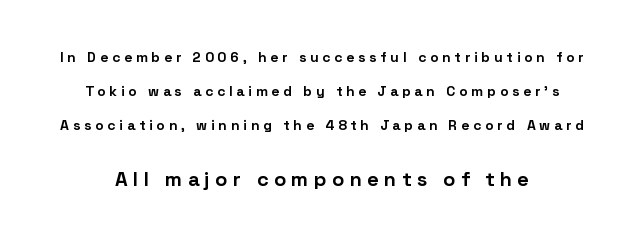
The image shows 20 px bold type, upright; set centered, loose line spacing (2.44x), unusually wide letter spacing (+0.27 em), not underlined; the second (bottom) block is 1.43x larger.
